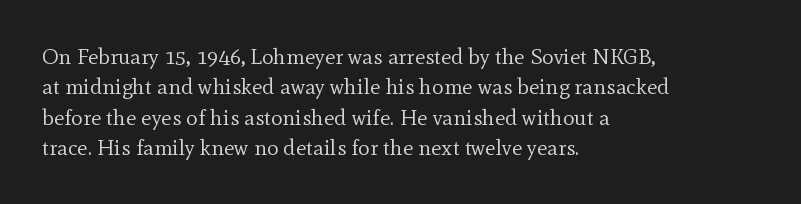
A quiet, ordinary-to-light weight characterises the typeface. The text block is weighted toward the left margin, trailing off unevenly rightward. This rendering leaves character spacing at its baseline value. Characters remain perfectly vertical along every line. The strip under each line holds only bare page.
